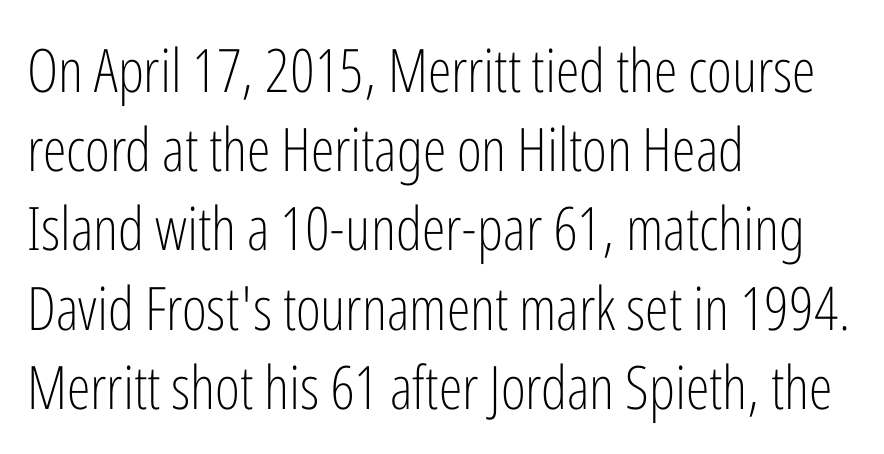
The image shows 60 px light, condensed sans-serif type, upright; set left-aligned, normal line spacing (1.32x), normal letter spacing, not underlined; low stroke contrast and a medium x-height.
